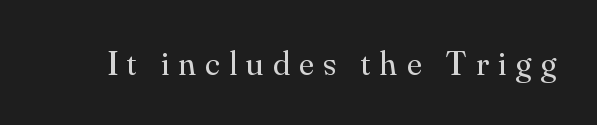
Q: Is the text bold? A: No.
Q: Is the text italic (slanted)? A: No, it is upright.
Q: Is the typeface a serif or a sans-serif typeface? A: Serif.
Q: Is the text underlined? A: No.
Q: Is the spacing between letters normal or unusually wide? A: Unusually wide.
Q: Width (condensed, normal, or wide)? A: Normal.
Q: Stroke contrast? A: Medium.
Q: x-height? A: Small.
Q: Monospaced? A: No.
